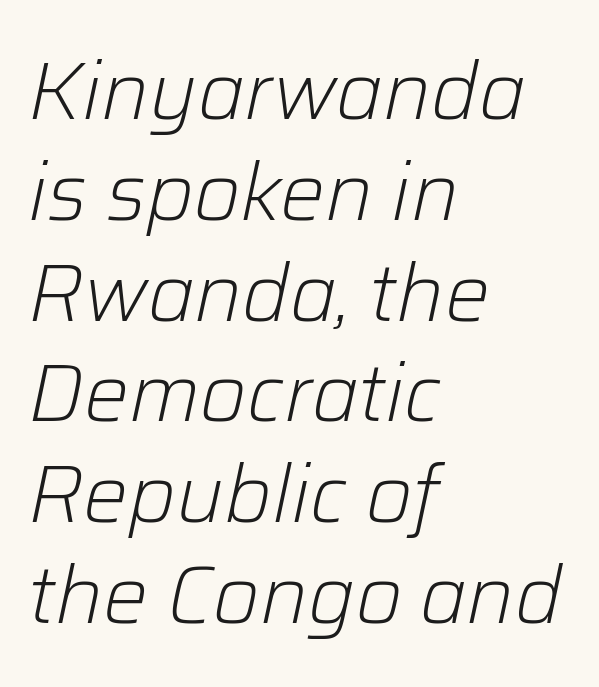
{"italic": "yes", "lean": "right", "slant_degrees": 12, "bold": "no", "weight": "light", "width": "normal", "stroke_contrast": "low", "x_height": "medium", "monospaced": "no", "underline": "no", "align": "left", "line_spacing": "normal", "line_spacing_ratio": 1.26, "letter_spacing": "normal", "letter_spacing_em": 0.0, "glyph_px": 80}
